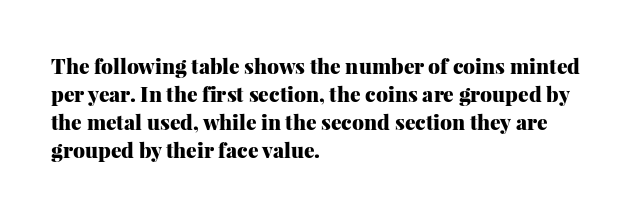
Anything drawn beneath the words? Only blank space. Evenly set lines give the paragraph a standard silhouette. In CSS terms this would be text-align: left. The font's upright variant was chosen for this text. Strokes here are thick enough to call this a true bold.
